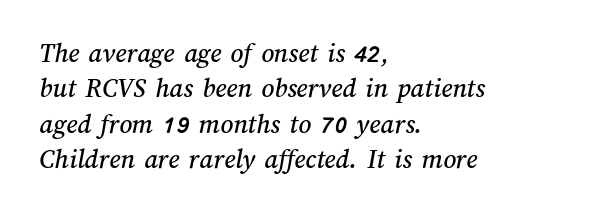
The image shows 28 px text type; set left-aligned, normal line spacing (1.26x), normal letter spacing, not underlined; medium stroke contrast and a medium x-height.
